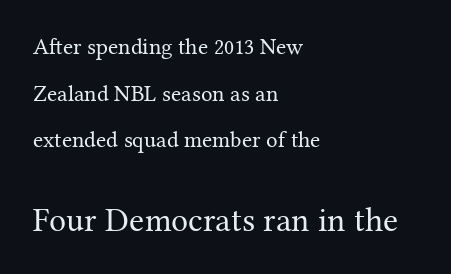
This sample has the flowing, uneven cadence of proportional lettering. One glance says open: line gaps are wider than usual. In this sample the second text group is rendered at the bigger scale. Stroke thickness stays within the range of a standard reading face or lighter.
